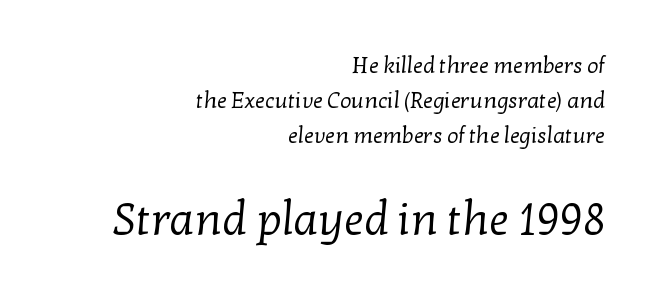
The image shows 45 px regular-weight serif type; set right-aligned, normal line spacing (1.58x), normal letter spacing, not underlined; the second (bottom) block is 2.05x larger; low stroke contrast and a medium x-height.
